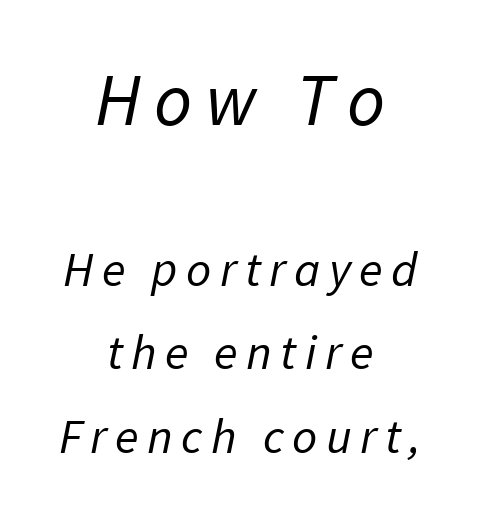
This is sans-serif lettering, the kind often seen on screens and signage. Where is the straight margin? There isn't one; the lines are centered. Bare-footed words on every line. Spacing verdict: proportional, widths tailored to each character. If you squint, the top block still reads clearly — it's the larger of the two.
